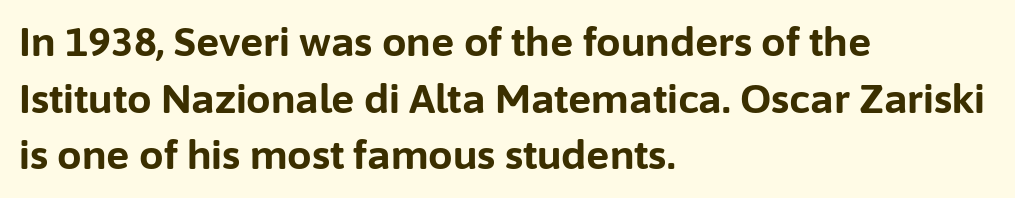
Q: Is the text bold? A: Yes.
Q: Is the text italic (slanted)? A: No, it is upright.
Q: Is the typeface a serif or a sans-serif typeface? A: Sans-serif.
Q: Is the text underlined? A: No.
Q: How is the paragraph aligned? A: Left-aligned.
Q: Is the spacing between letters normal or unusually wide? A: Normal.
Q: Is the spacing between lines tight, normal or loose? A: Normal.
Q: Width (condensed, normal, or wide)? A: Normal.
Q: Stroke contrast? A: Low.
Q: x-height? A: Medium.
Q: Monospaced? A: No.
